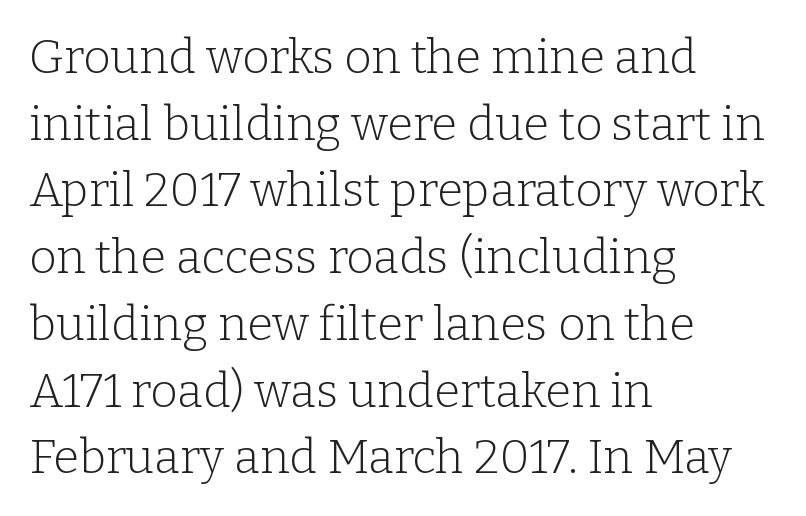
The image shows 47 px light serif type, upright; set left-aligned, normal line spacing (1.42x), normal letter spacing, not underlined; low stroke contrast and a medium x-height.
